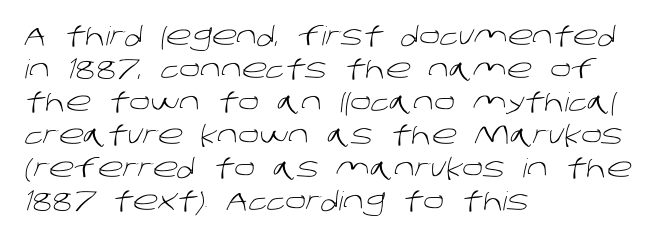
{"bold": "no", "underline": "no", "align": "left", "line_spacing": "normal", "line_spacing_ratio": 1.27, "letter_spacing": "normal", "letter_spacing_em": 0.0, "glyph_px": 26}
